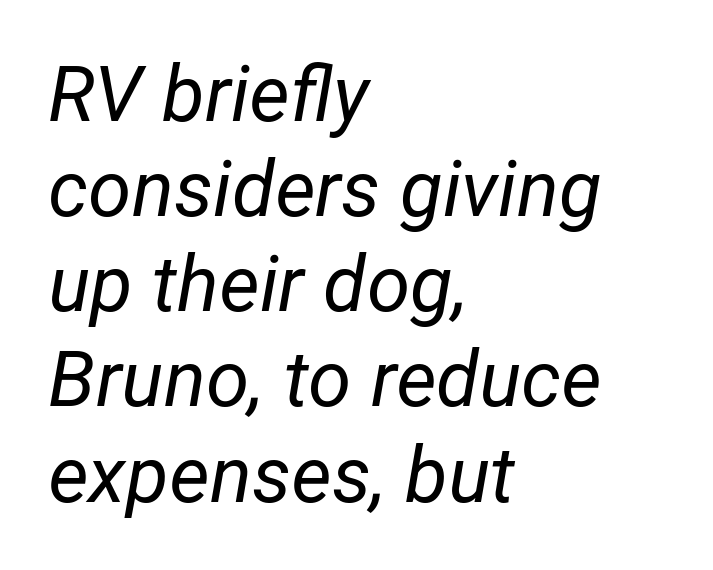
{"italic": "yes", "lean": "right", "slant_degrees": 12, "bold": "no", "weight": "regular", "width": "normal", "stroke_contrast": "low", "x_height": "medium", "monospaced": "no", "underline": "no", "align": "left", "line_spacing_ratio": 1.22, "letter_spacing": "normal", "letter_spacing_em": 0.0, "glyph_px": 78}
